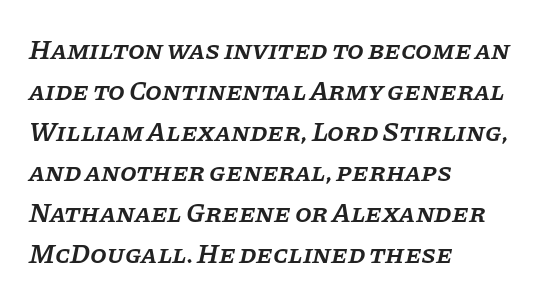
Emphasis by weight is partial: semibold. Summary of vertical rhythm: regular, with standard interline spacing. Anything drawn beneath the words? Only blank space. The letterforms sit shoulder to shoulder at normal distance.
